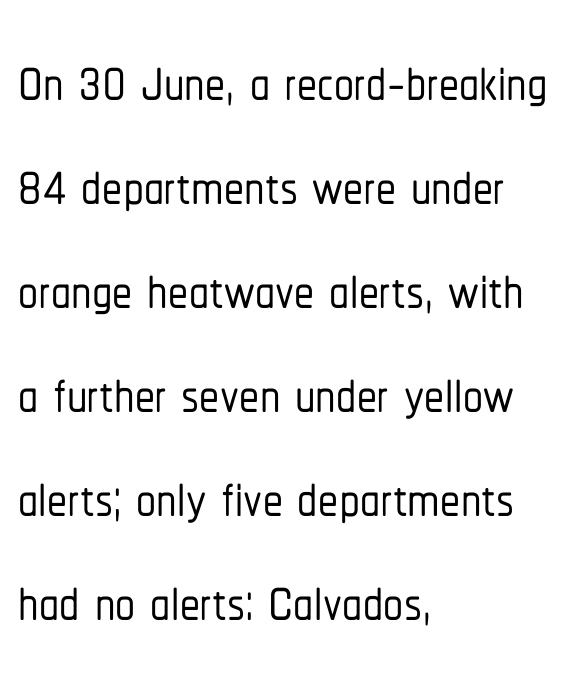
The image shows 80 px condensed sans-serif type, upright; set left-aligned, normal line spacing (1.3x), normal letter spacing, not underlined; low stroke contrast and a medium x-height.
